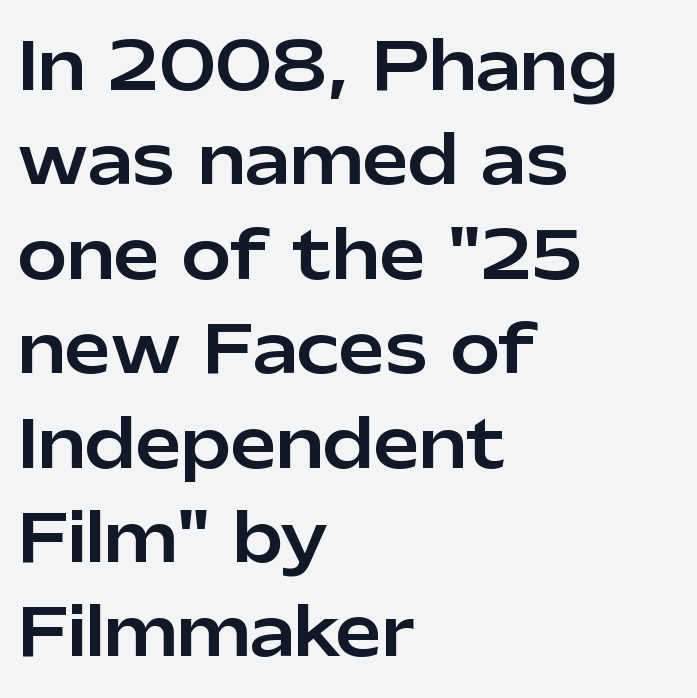
Q: Is the text italic (slanted)? A: No, it is upright.
Q: Is the typeface a serif or a sans-serif typeface? A: Sans-serif.
Q: Is the text underlined? A: No.
Q: How is the paragraph aligned? A: Left-aligned.
Q: Is the spacing between letters normal or unusually wide? A: Normal.
Q: Is the spacing between lines tight, normal or loose? A: Normal.
Q: Width (condensed, normal, or wide)? A: Normal.
Q: Stroke contrast? A: Low.
Q: x-height? A: Medium.
Q: Monospaced? A: No.
